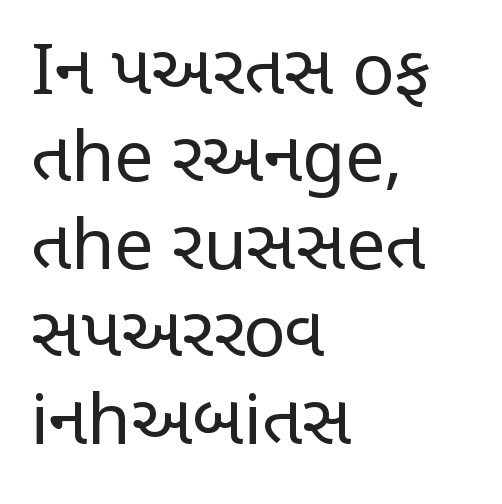
The image shows 70 px regular-weight, condensed sans-serif type, upright; set left-aligned, normal line spacing (1.25x), normal letter spacing, not underlined; low stroke contrast and a large x-height.
